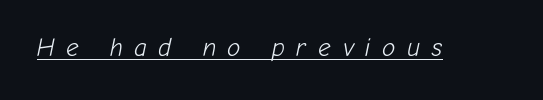
This reads as an unemphasized weight, regular at the heaviest. These characters rest on top of a visible drawn line. Emphasis-style slanted type is in use. Compared with typical body copy, the letter spacing here is much looser.
